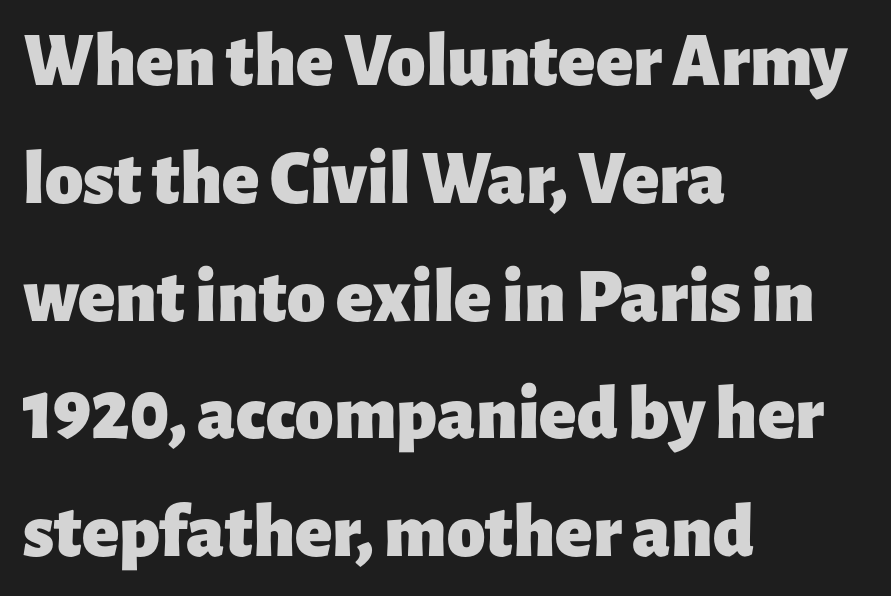
The image shows 77 px heavy sans-serif type, upright; set left-aligned, normal line spacing (1.53x), normal letter spacing, not underlined; low stroke contrast and a medium x-height.
